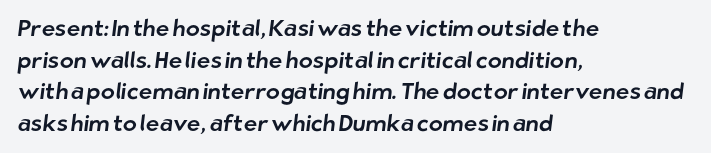
{"underline": "no", "align": "left", "line_spacing": "normal", "line_spacing_ratio": 1.37, "letter_spacing": "normal", "letter_spacing_em": 0.0, "glyph_px": 23}
